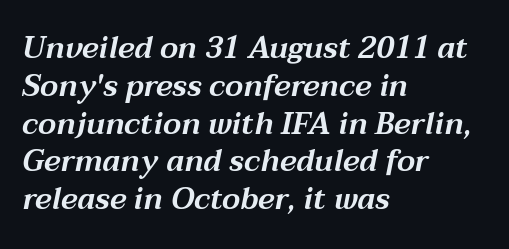
{"italic": "yes", "lean": "right", "slant_degrees": 12, "width": "wide", "stroke_contrast": "medium", "x_height": "medium", "monospaced": "no", "underline": "no", "align": "left", "line_spacing": "normal", "line_spacing_ratio": 1.26, "letter_spacing": "normal", "letter_spacing_em": 0.0, "glyph_px": 30}
